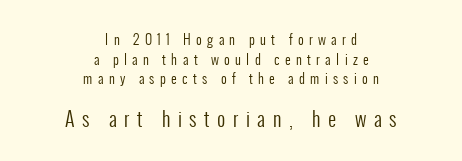
Q: Is the text bold? A: No.
Q: Is the text italic (slanted)? A: No, it is upright.
Q: Is the text underlined? A: No.
Q: How is the paragraph aligned? A: Centered.
Q: Is the spacing between letters normal or unusually wide? A: Unusually wide.
Q: Is the spacing between lines tight, normal or loose? A: Normal.
Q: Which block of text is set in a larger size, the first (top) or the second (bottom)? A: The second (bottom) one.
